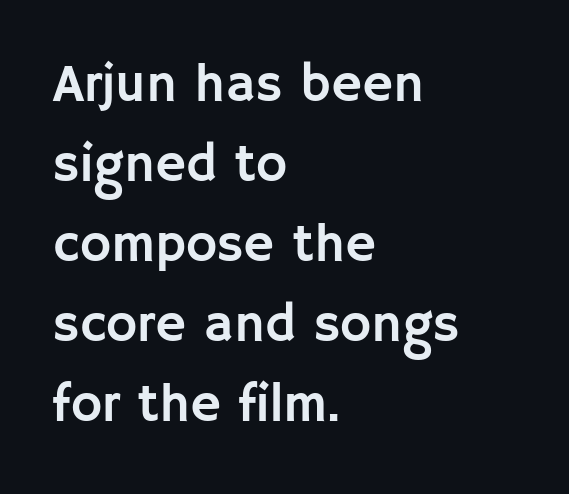
The image shows 53 px sans-serif type, upright; set left-aligned, normal line spacing (1.51x), normal letter spacing, not underlined; low stroke contrast and a large x-height.
